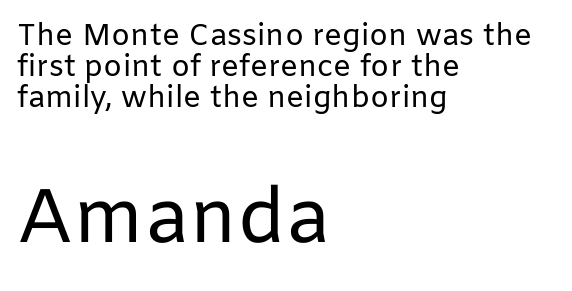
Q: Is the text bold? A: No.
Q: Is the text italic (slanted)? A: No, it is upright.
Q: Is the typeface a serif or a sans-serif typeface? A: Sans-serif.
Q: Is the text underlined? A: No.
Q: How is the paragraph aligned? A: Left-aligned.
Q: Is the spacing between letters normal or unusually wide? A: Normal.
Q: Is the spacing between lines tight, normal or loose? A: Tight.
Q: Which block of text is set in a larger size, the first (top) or the second (bottom)? A: The second (bottom) one.
Q: Width (condensed, normal, or wide)? A: Normal.
Q: Stroke contrast? A: Low.
Q: x-height? A: Medium.
Q: Monospaced? A: No.
